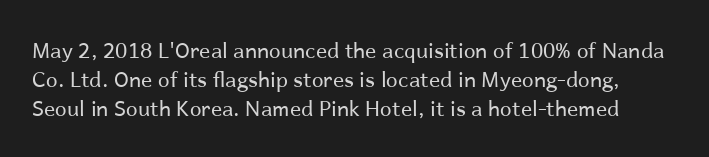
Q: Is the text bold? A: No.
Q: Is the text italic (slanted)? A: No, it is upright.
Q: Is the text underlined? A: No.
Q: Is the spacing between letters normal or unusually wide? A: Normal.
Q: Is the spacing between lines tight, normal or loose? A: Normal.
